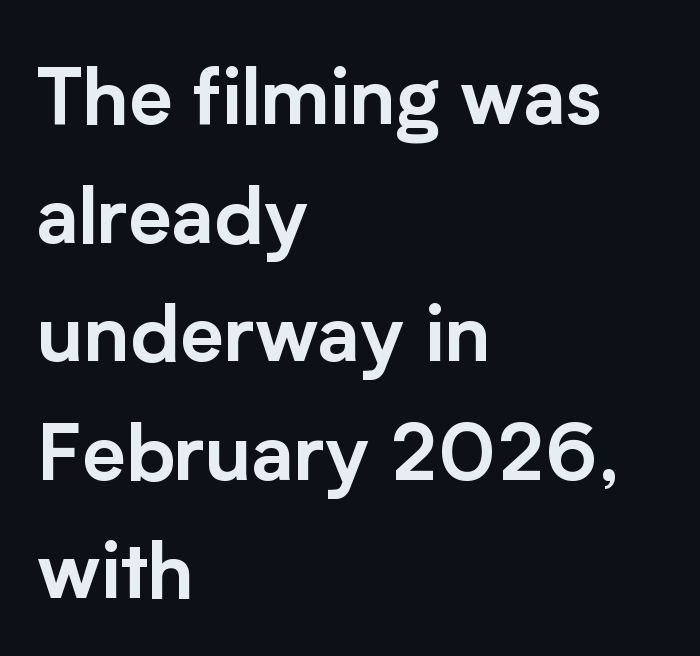
The vertical gap from one line to the next is medium. Caption: standard tracking, unaltered. Here the designer chose a conventional face with non-uniform glyph widths. Upright lettering throughout. This is sans-serif lettering, the kind often seen on screens and signage.
